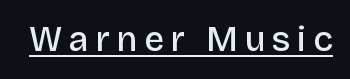
The image shows 35 px semibold sans-serif type, upright; set underlined; low stroke contrast and a large x-height.
